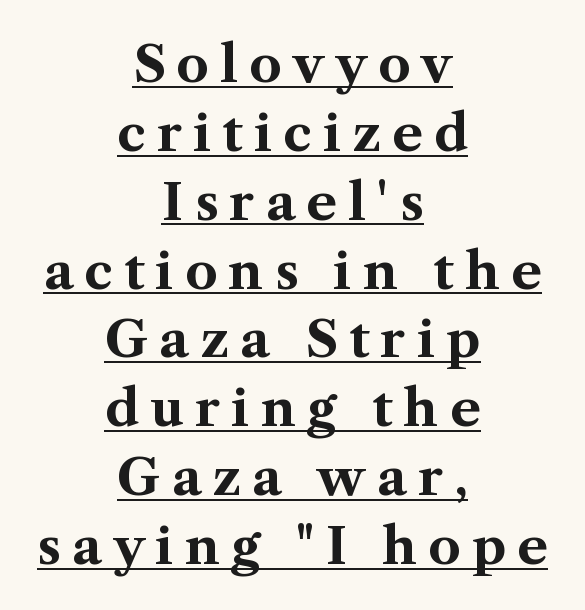
You could only call the tracking loose — the letters float apart. Typeset on center — no edge is straight. Leading: standard. Students, this is bold: see how much ink each stroke carries. The rendered words wear a rule along their underside.
